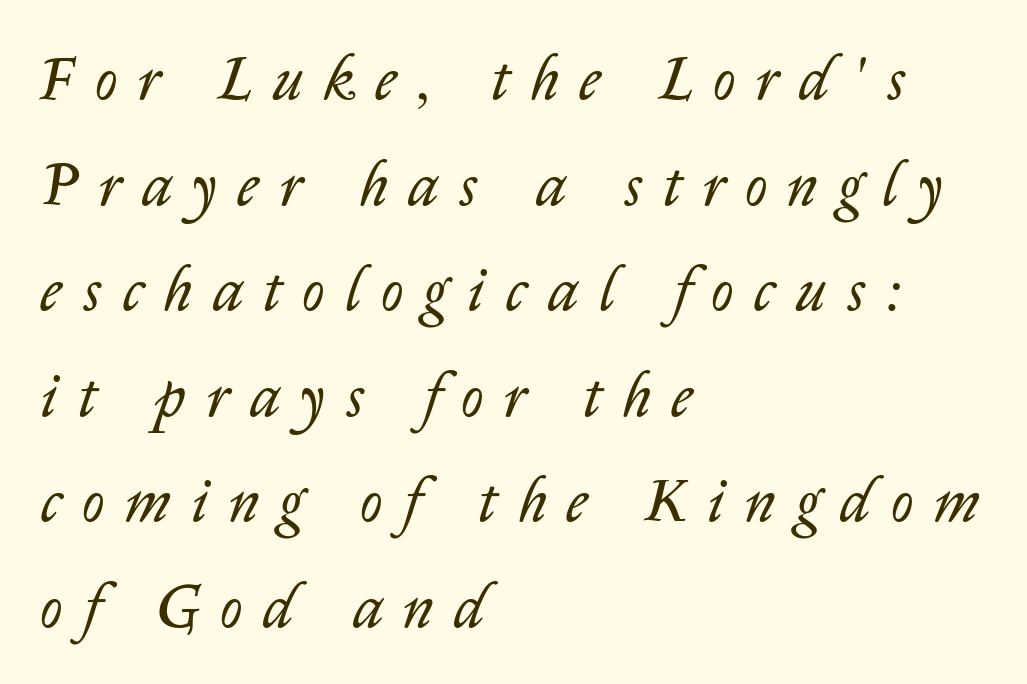
Q: Is the text bold? A: No.
Q: Is the text italic (slanted)? A: Yes, it leans right by about 14 degrees.
Q: Is the text underlined? A: No.
Q: How is the paragraph aligned? A: Left-aligned.
Q: Is the spacing between letters normal or unusually wide? A: Unusually wide.
Q: Width (condensed, normal, or wide)? A: Normal.
Q: Stroke contrast? A: Low.
Q: x-height? A: Medium.
Q: Monospaced? A: No.
